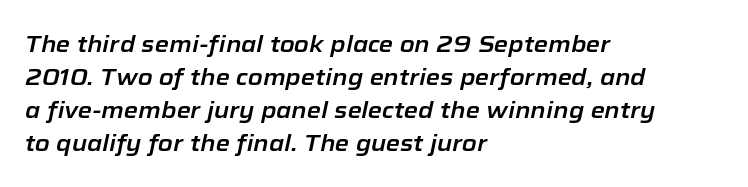
The image shows 23 px text type, italic (leaning right); set left-aligned, normal line spacing (1.43x), normal letter spacing, not underlined.
